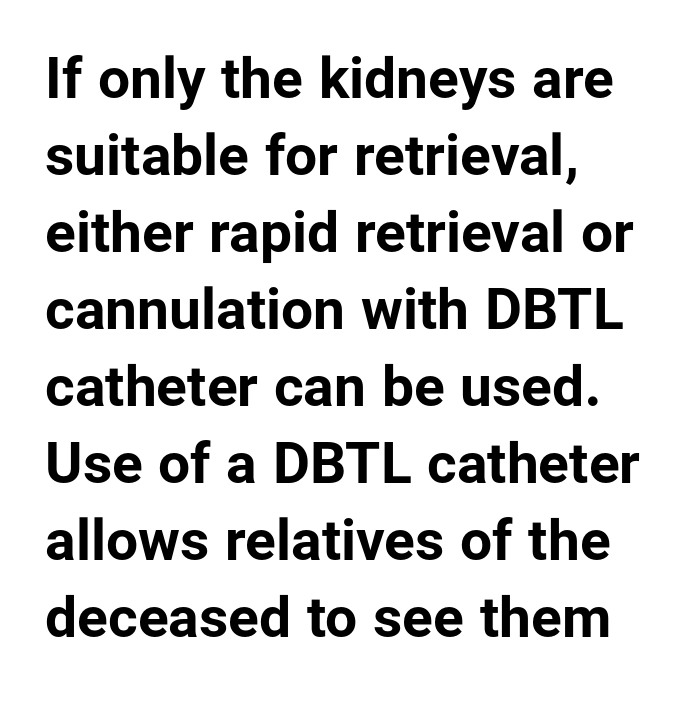
These lines stack with their left ends in a neat column. Is this a fixed-width face? No — the glyphs have proportional, varying widths. On the weight axis this lands at bold, roughly 700. Designer's note — italics off, roman on.
